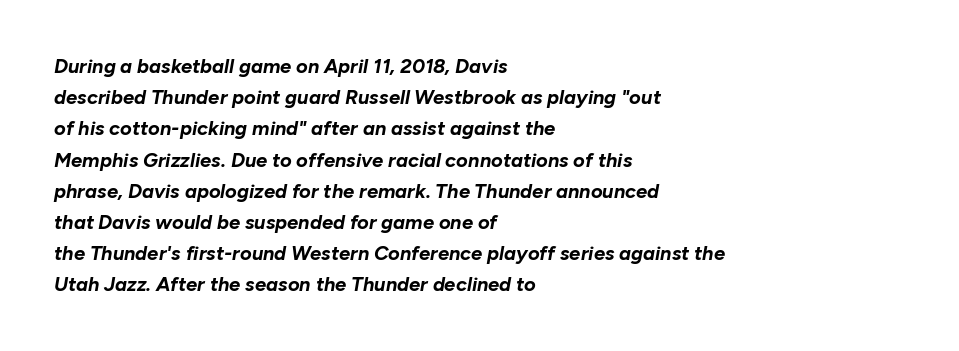
Does the weight exceed regular? Yes, all the way to bold. Layout note: lines flush left. The letters sit at their default tracking, neither squeezed nor spread. Quick note: underline off. Interline gaps are of average width in this sample.
